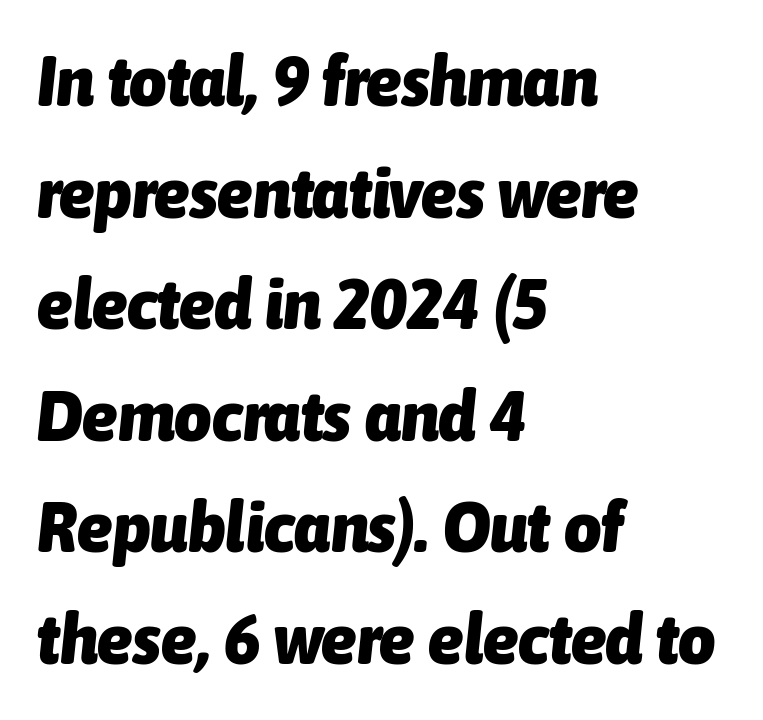
Note the varied advance widths — an 'i' is clearly narrower than an 'm'. The vertical gap from one line to the next is medium. A classic flush-left, rag-right setting is used for this passage. The strip under each line holds only bare page.
